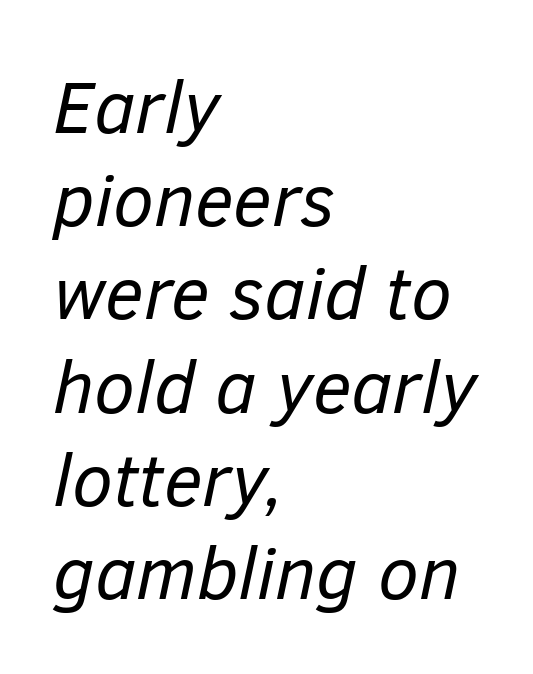
Bare-footed words on every line. Is this a fixed-width face? No — the glyphs have proportional, varying widths. The rag falls on the right side of this text block. The leading is moderate, giving the passage an even texture.
